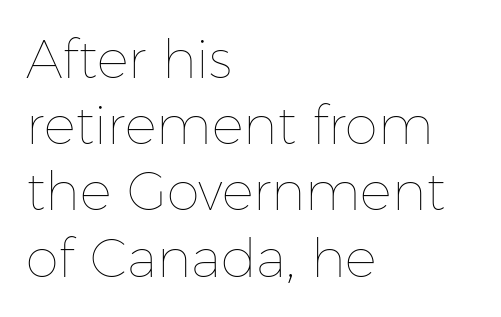
Q: Is the text bold? A: No.
Q: Is the text italic (slanted)? A: No, it is upright.
Q: Is the text underlined? A: No.
Q: How is the paragraph aligned? A: Left-aligned.
Q: Is the spacing between letters normal or unusually wide? A: Normal.
Q: Is the spacing between lines tight, normal or loose? A: Normal.
Q: Width (condensed, normal, or wide)? A: Normal.
Q: Stroke contrast? A: Low.
Q: x-height? A: Medium.
Q: Monospaced? A: No.
